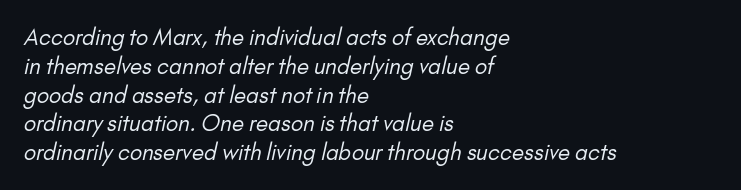
{"bold": "no", "underline": "no", "align": "left", "line_spacing": "normal", "line_spacing_ratio": 1.31, "letter_spacing": "normal", "letter_spacing_em": 0.0, "glyph_px": 22}
